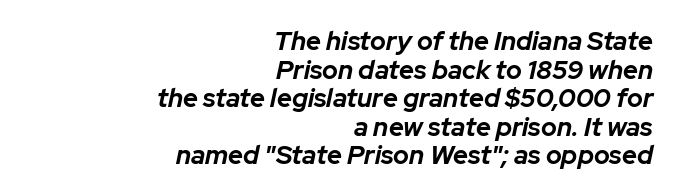
The space between consecutive lines is stingy. No extra tracking has been applied to these lines. Heavy, bold letterforms. Every character sits at an angle, as italics do.
